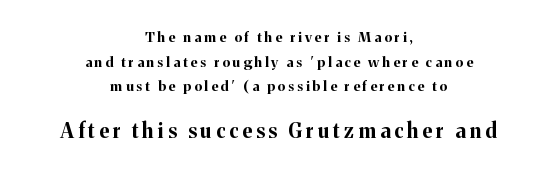
Q: Is the text bold? A: Yes.
Q: Is the text italic (slanted)? A: No, it is upright.
Q: Is the text underlined? A: No.
Q: How is the paragraph aligned? A: Centered.
Q: Is the spacing between letters normal or unusually wide? A: Unusually wide.
Q: Which block of text is set in a larger size, the first (top) or the second (bottom)? A: The second (bottom) one.
